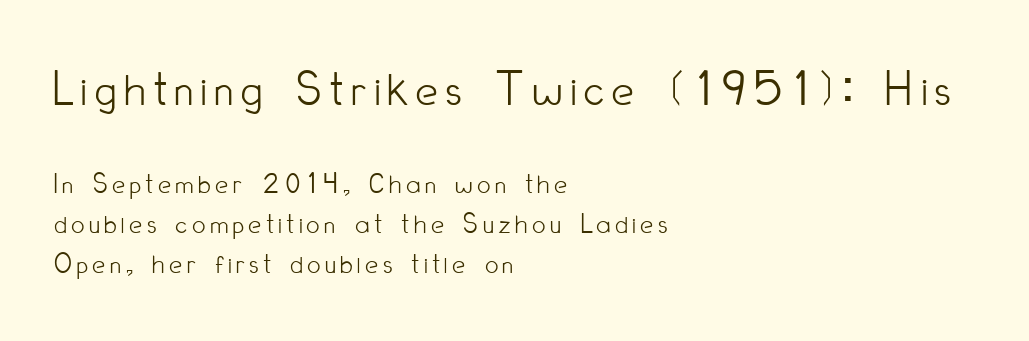
{"serif": "no", "italic": "no", "bold": "no", "weight": "light", "width": "condensed", "stroke_contrast": "low", "x_height": "small", "monospaced": "no", "underline": "no", "align": "left", "line_spacing": "normal", "line_spacing_ratio": 1.38, "larger_block": "first", "size_ratio": 1.72, "glyph_px": 50}
